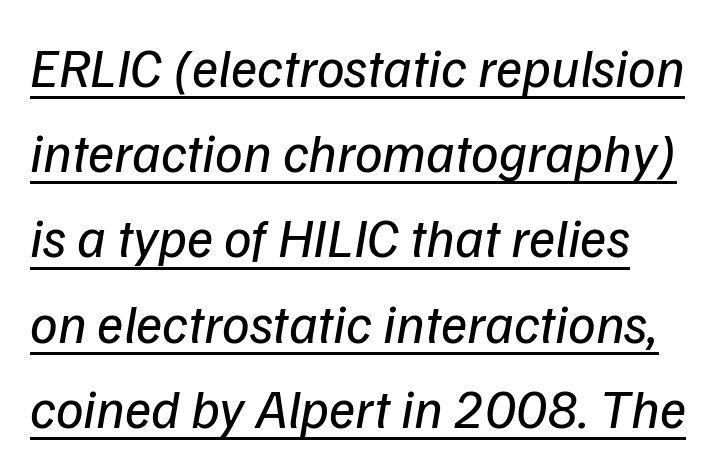
{"italic": "yes", "lean": "right", "slant_degrees": 9, "bold": "no", "weight": "regular", "width": "normal", "stroke_contrast": "low", "x_height": "medium", "monospaced": "no", "underline": "yes", "line_spacing": "normal", "line_spacing_ratio": 1.55, "letter_spacing": "normal", "letter_spacing_em": 0.0, "glyph_px": 55}
